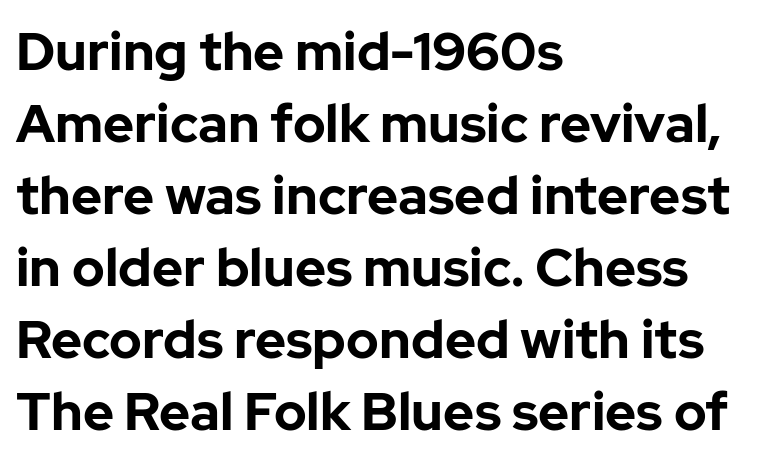
The setting favours the left margin, as ordinary paragraphs usually do. Words appear dense and cohesive because spacing is normal. Posture: upright roman. Beneath every word, the page is bare. These lines are composed in type without serifs.
